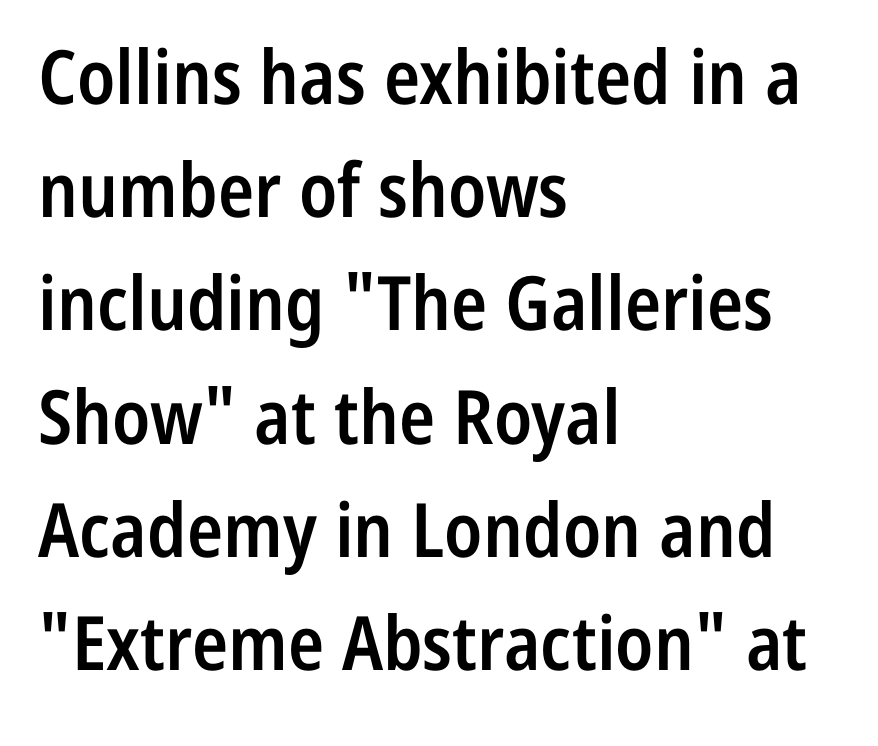
{"serif": "no", "italic": "no", "bold": "semi", "weight": "semibold", "width": "condensed", "stroke_contrast": "low", "x_height": "medium", "monospaced": "no", "underline": "no", "align": "left", "line_spacing": "normal", "line_spacing_ratio": 1.51, "letter_spacing": "normal", "letter_spacing_em": 0.0, "glyph_px": 75}
